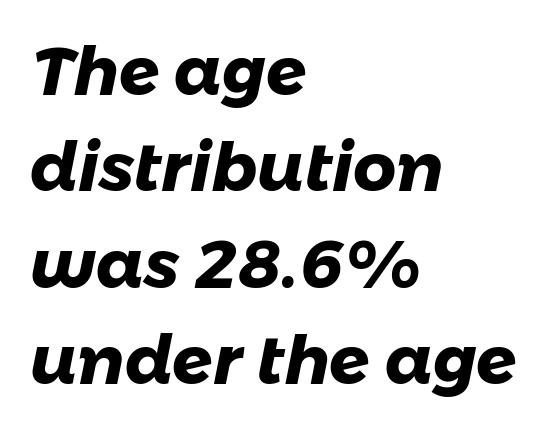
The image shows 67 px heavy sans-serif type; set left-aligned, normal line spacing (1.44x), normal letter spacing, not underlined; low stroke contrast and a medium x-height.
